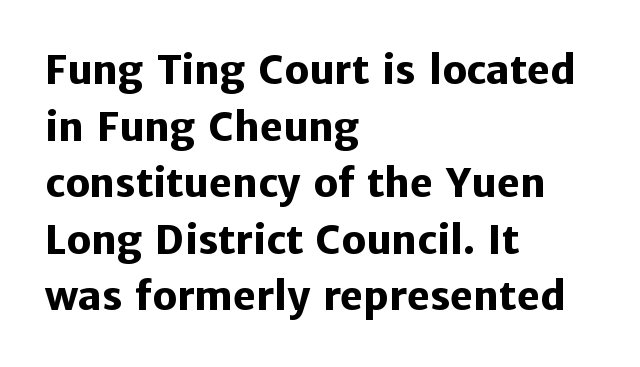
{"serif": "no", "italic": "no", "bold": "yes", "weight": "heavy", "width": "normal", "stroke_contrast": "low", "x_height": "medium", "monospaced": "no", "underline": "no", "align": "left", "line_spacing": "normal", "line_spacing_ratio": 1.45, "letter_spacing": "normal", "letter_spacing_em": 0.0, "glyph_px": 39}
